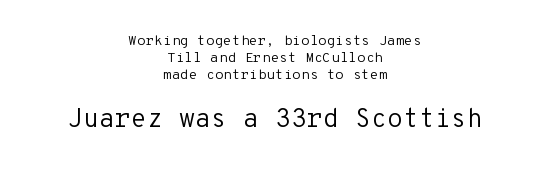
Q: Is the text bold? A: No.
Q: Is the text italic (slanted)? A: No, it is upright.
Q: Is the text underlined? A: No.
Q: How is the paragraph aligned? A: Centered.
Q: Is the spacing between letters normal or unusually wide? A: Normal.
Q: Which block of text is set in a larger size, the first (top) or the second (bottom)? A: The second (bottom) one.
